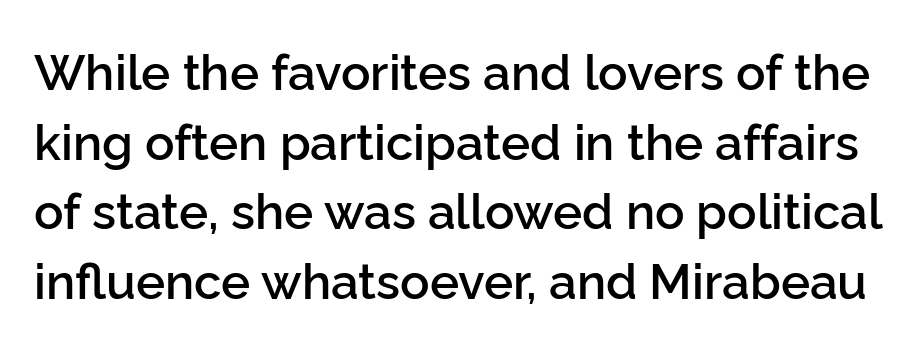
Q: Is the text bold? A: Semi-bold.
Q: Is the text italic (slanted)? A: No, it is upright.
Q: Is the typeface a serif or a sans-serif typeface? A: Sans-serif.
Q: Is the text underlined? A: No.
Q: Is the spacing between letters normal or unusually wide? A: Normal.
Q: Is the spacing between lines tight, normal or loose? A: Normal.
Q: Width (condensed, normal, or wide)? A: Normal.
Q: Stroke contrast? A: Low.
Q: x-height? A: Medium.
Q: Monospaced? A: No.
